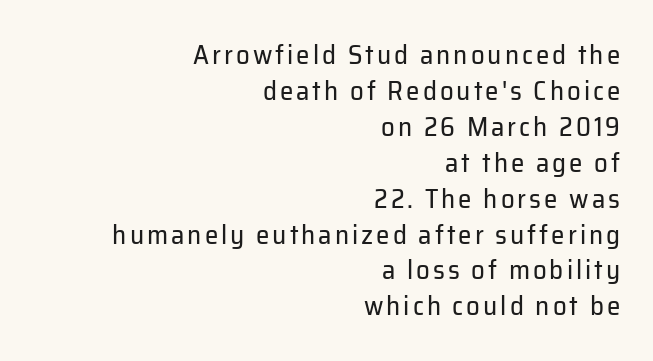
{"italic": "no", "bold": "no", "underline": "no", "align": "right", "line_spacing": "normal", "line_spacing_ratio": 1.33, "glyph_px": 27}
